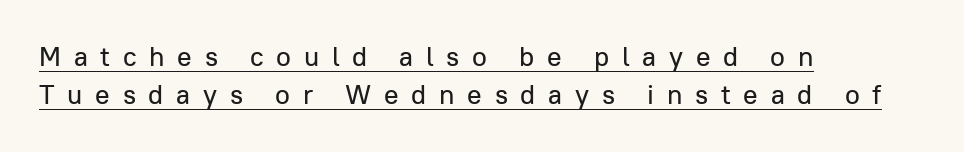
The image shows 27 px text type, upright; set left-aligned, normal line spacing (1.42x), unusually wide letter spacing (+0.47 em), underlined.
